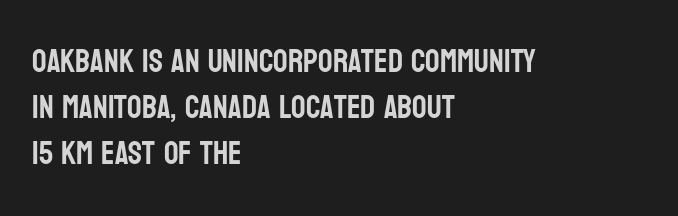
The image shows 32 px condensed sans-serif type, upright; set left-aligned, normal line spacing (1.44x), normal letter spacing, not underlined; low stroke contrast and a large x-height.
